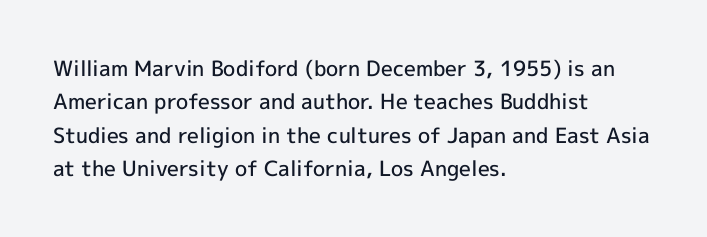
The image shows 21 px text type, upright; set left-aligned, normal line spacing (1.59x), normal letter spacing, not underlined.
